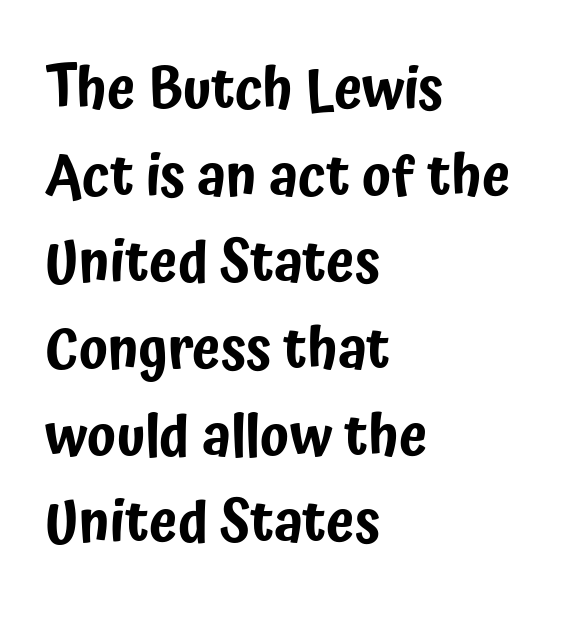
The image shows 57 px condensed sans-serif type, upright; set left-aligned, normal line spacing (1.52x), normal letter spacing, not underlined; low stroke contrast and a medium x-height.
